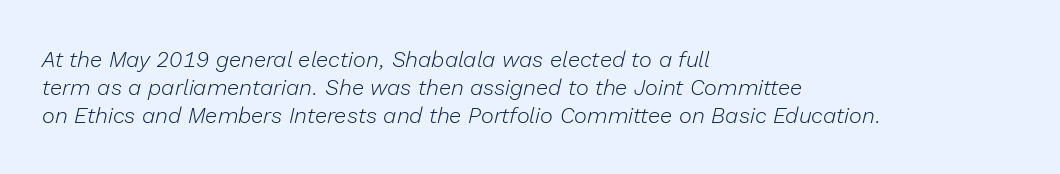
Q: Is the text bold? A: No.
Q: Is the text italic (slanted)? A: Yes, it leans right by about 13 degrees.
Q: Is the text underlined? A: No.
Q: How is the paragraph aligned? A: Left-aligned.
Q: Is the spacing between letters normal or unusually wide? A: Normal.
Q: Is the spacing between lines tight, normal or loose? A: Normal.
